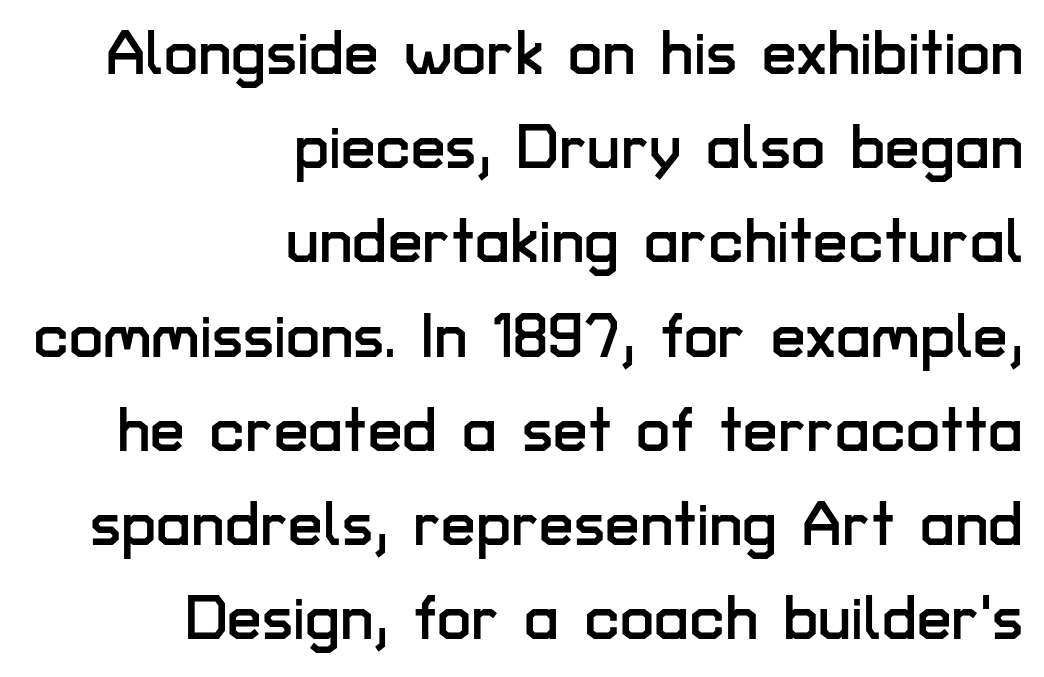
The image shows 62 px sans-serif type, upright; set right-aligned, normal line spacing (1.52x), normal letter spacing, not underlined; low stroke contrast and a medium x-height.
